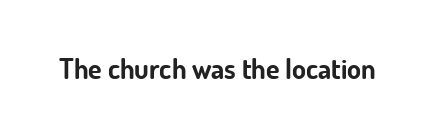
The image shows 28 px bold sans-serif type, upright; set normal letter spacing, not underlined; low stroke contrast and a small x-height.
